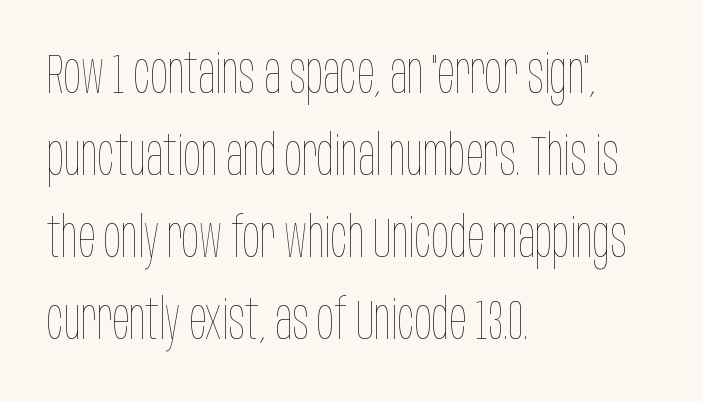
The image shows 57 px thin, condensed type, upright; set left-aligned, normal line spacing (1.44x), normal letter spacing, not underlined; low stroke contrast and a large x-height.
